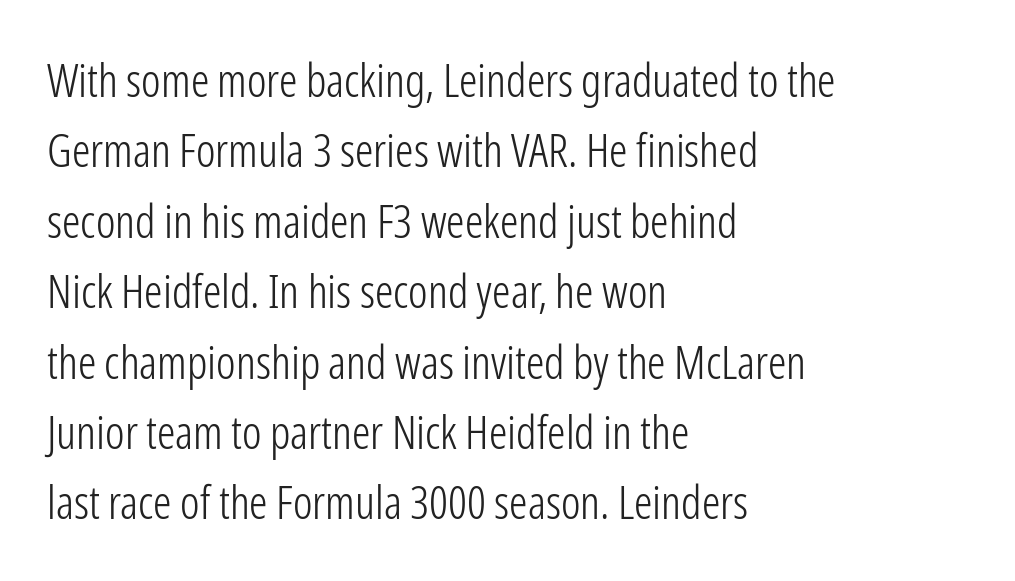
The image shows 46 px light, condensed sans-serif type, upright; set left-aligned, normal line spacing (1.53x), normal letter spacing, not underlined; low stroke contrast and a medium x-height.
